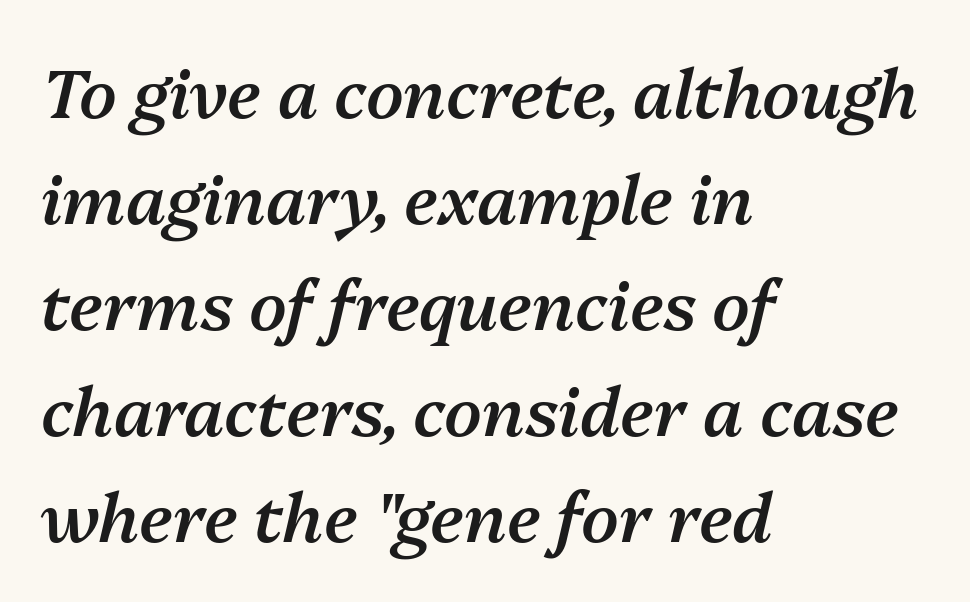
{"italic": "yes", "lean": "right", "slant_degrees": 13, "bold": "semi", "weight": "semibold", "width": "normal", "stroke_contrast": "medium", "x_height": "medium", "monospaced": "no", "underline": "no", "align": "left", "line_spacing": "normal", "line_spacing_ratio": 1.56, "letter_spacing": "normal", "letter_spacing_em": 0.0, "glyph_px": 68}
